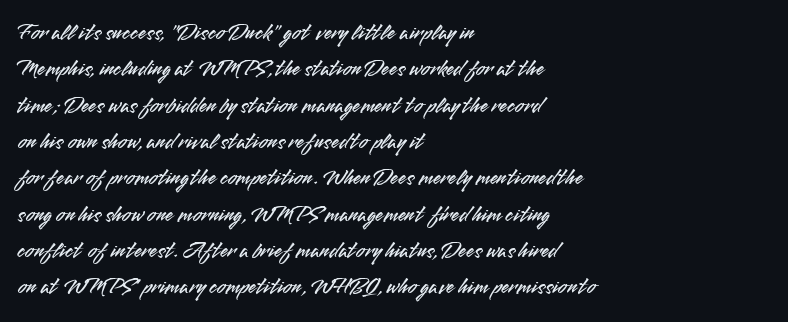
Q: Is the text italic (slanted)? A: Yes.
Q: Is the text underlined? A: No.
Q: How is the paragraph aligned? A: Left-aligned.
Q: Is the spacing between letters normal or unusually wide? A: Normal.
Q: Is the spacing between lines tight, normal or loose? A: Normal.
